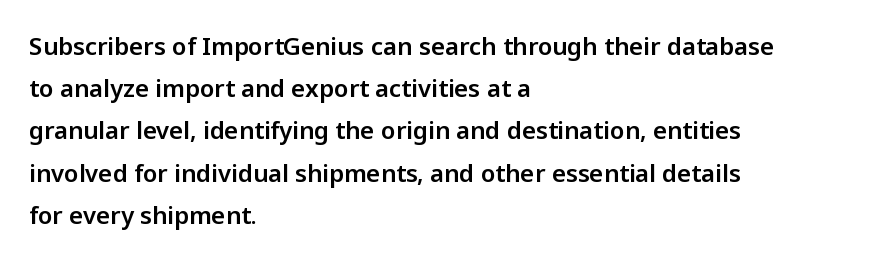
This is the regular roman posture of the typeface. Spacing between characters is what you'd get straight out of the box. In CSS terms this would be text-align: left. This rendering features lettering with no underline.
